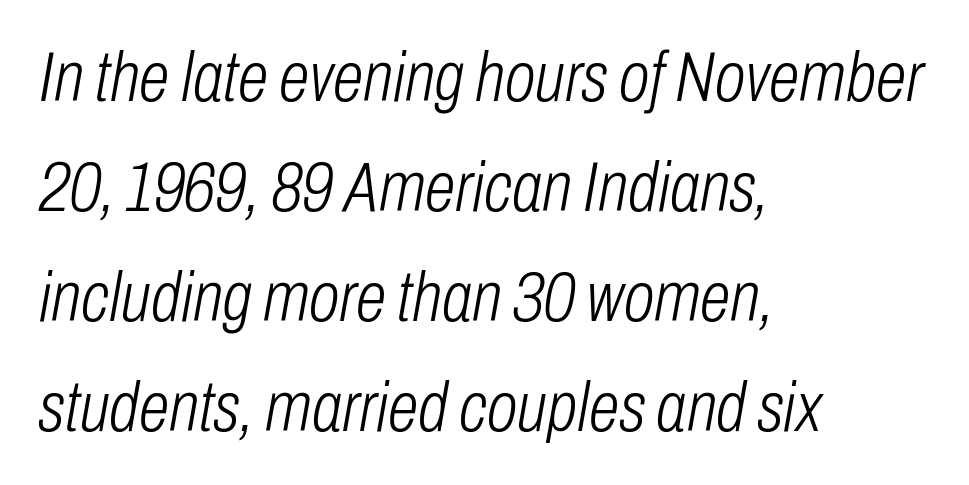
Does the lettering tilt? It does — this is italic. Each letter keeps its own natural width here, so spacing adapts to shape. The strokes are not fattened; the text isn't bold. Honestly, there is no underline to notice here at all. Inter-character spacing is left at the font's built-in metrics.
